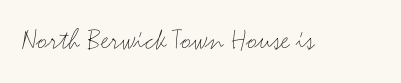
The image shows 31 px light, wide sans-serif type; set normal letter spacing, not underlined; medium stroke contrast and a small x-height.
